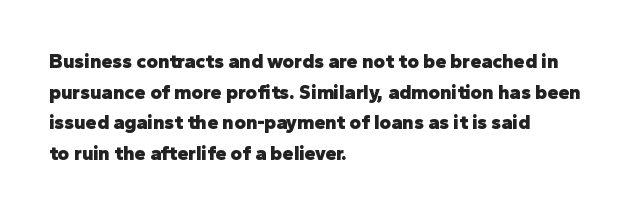
Underlining? Definitely not there. The paragraph has a hard left edge and a soft right edge. A typesetter would mark this as roman, not italic. What weight is shown? A full bold with thick strokes.
